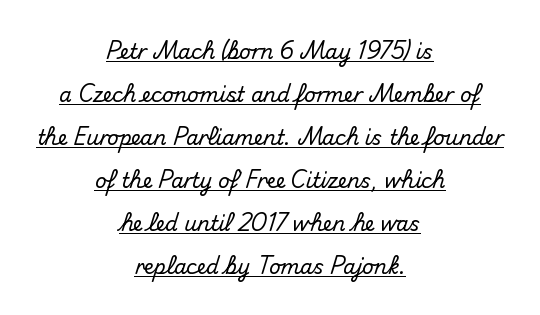
Reading down the column, the eye jumps a long way to each next line. The lines in this sample share a center point and differ in where they start and stop. Does extra space separate the letters? No, they use regular spacing. This sample carries an underscore along the baseline area.
